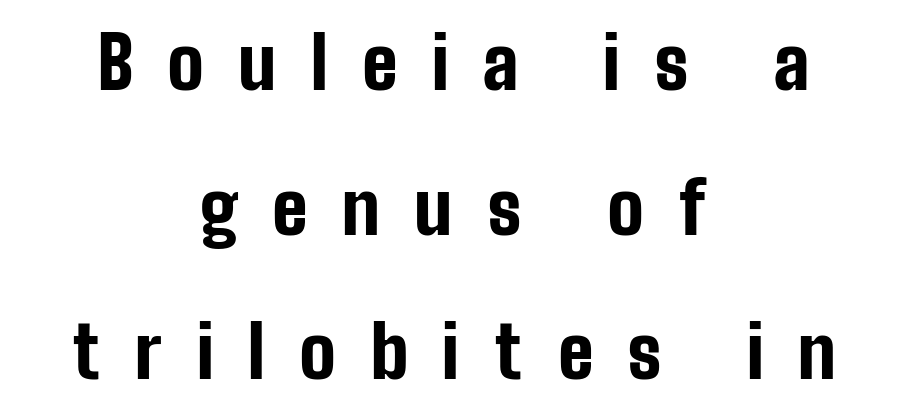
Proportional: the letters do not fall into vertical columns. This sample is center-justified, so both line endings float freely. A great deal of white space separates one row of letters from the next. Letterform terminals end flat and unadorned throughout the passage. The passage shown is not underscored anywhere.
